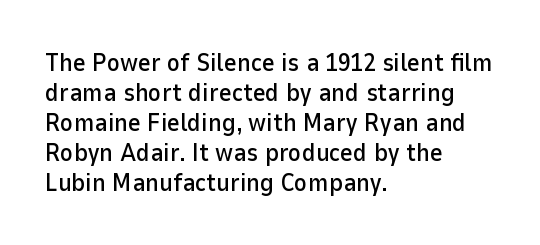
Italic? Not at all — the glyphs are vertical. Only glyphs here, with clear space below each row. Does the copy run flush right? No — it runs flush left. The letters sit at their default tracking, neither squeezed nor spread.
